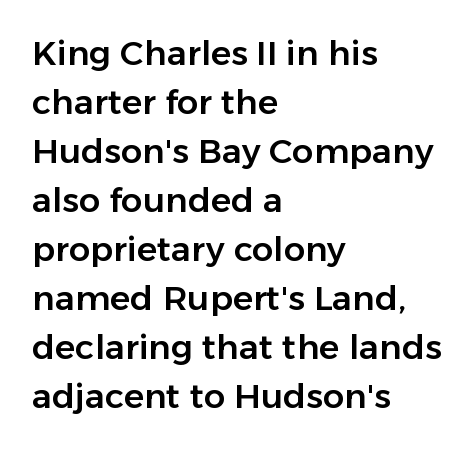
The area under the type is left untouched. Spacing verdict: proportional, widths tailored to each character. These lines are set flush left with a ragged right edge. Grotesque or geometric, the face here clearly has no serifs. Ascenders rise straight up at ninety degrees. Does the leading feel generous? No, just average.
